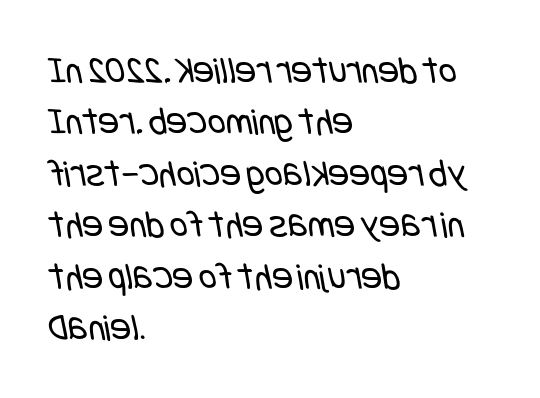
Short note: letters normally spaced. Unbolded letterforms with no extra heft. Compared with a centered layout, this one pins lines to the left instead. Rule under the text: the space is simply empty. The designer went with a sans here, leaving each stem footless. Line spacing here is normal.
